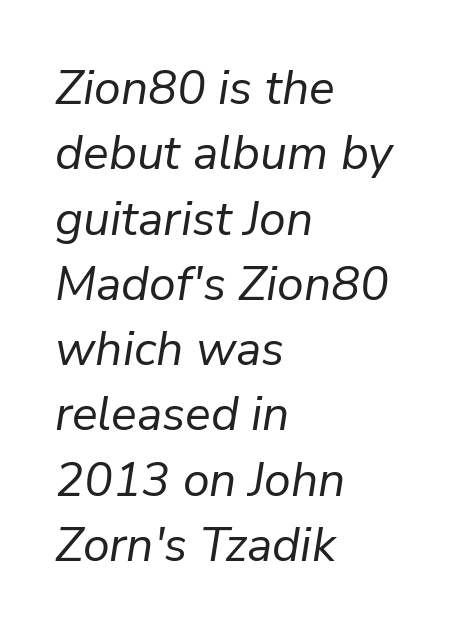
The image shows 48 px regular-weight type, italic (leaning right); set left-aligned, normal line spacing (1.36x), normal letter spacing, not underlined; low stroke contrast and a medium x-height.
